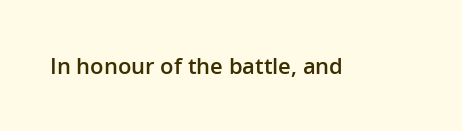
There is no visible air inserted between adjacent glyphs. The characters look somewhat weighty, a semibold short of true bold. Check the space under the baseline: it is left empty. Ascenders rise straight up at ninety degrees.
